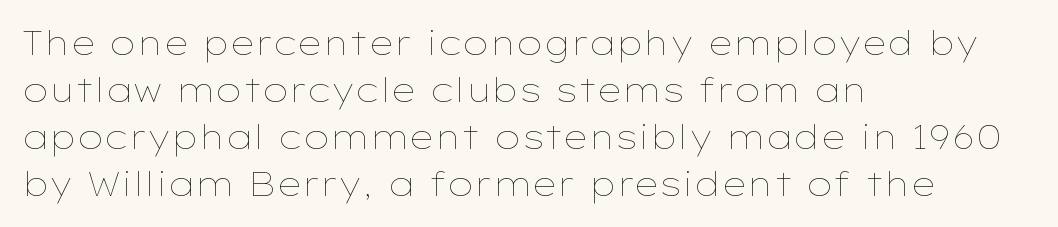
The image shows 33 px thin, wide type, upright; set left-aligned, normal line spacing (1.42x), normal letter spacing, not underlined; low stroke contrast and a medium x-height.
